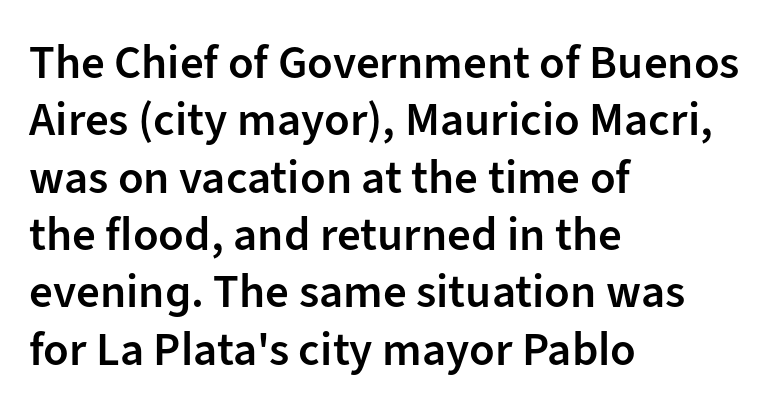
The image shows 47 px semibold sans-serif type, upright; set left-aligned, line spacing 1.22x, normal letter spacing, not underlined; low stroke contrast and a medium x-height.
